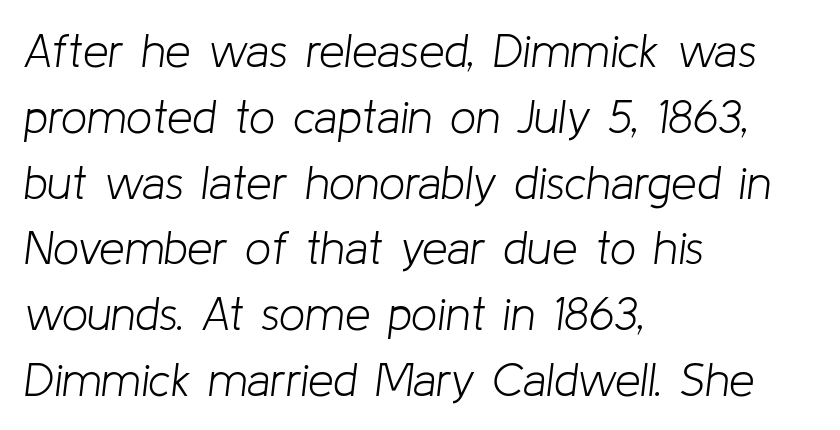
Vertical stems look standard width or narrower in stroke. How are the letters spaced? Ordinarily, with no added tracking. Left-aligned paragraph, ragged on the right. Designer's note — italics engaged. Looks like regular typesetting: each glyph gets only the width it needs.
